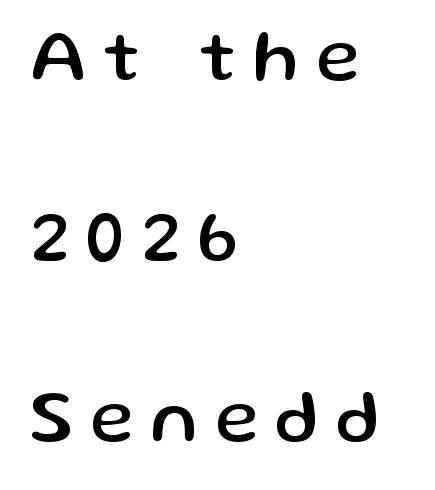
{"serif": "no", "italic": "no", "width": "normal", "stroke_contrast": "low", "x_height": "medium", "monospaced": "no", "underline": "no", "align": "left", "line_spacing": "loose", "line_spacing_ratio": 2.44, "letter_spacing": "wide", "letter_spacing_em": 0.24, "glyph_px": 74}
